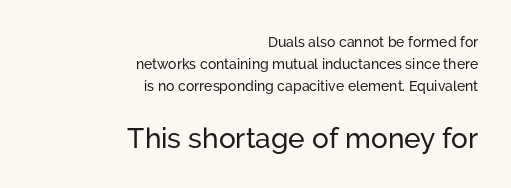
Serif or sans? Sans — the stroke terminals are bare. Ascenders rise straight up at ninety degrees. Students, note that the glyphs here touch the page at normal intervals. A typesetter would call this proportional, since set widths differ per character. One-word summary of the alignment: right.
